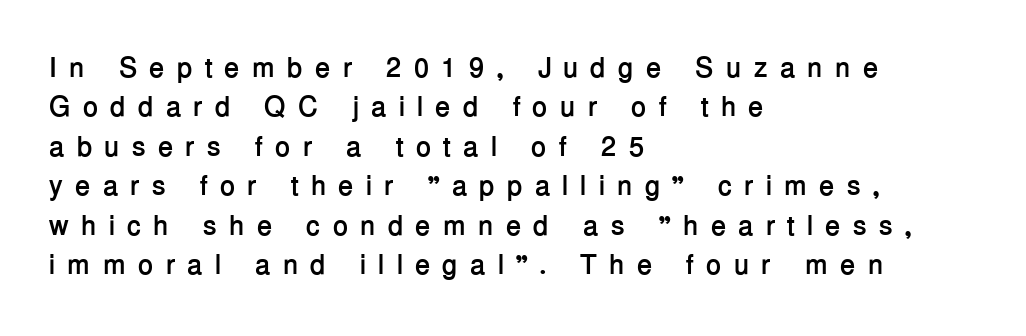
Pretty heavy lettering here — definitely bold. Examine the stroke ends and you'll find no serifs. Each letter keeps its own natural width here, so spacing adapts to shape. Is the block centered? No — it sits flush against the left margin. Do the letters lean? They stand straight.
